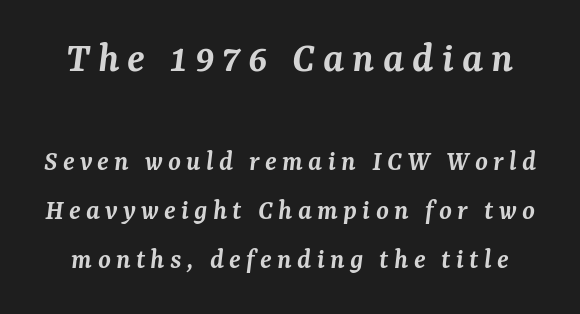
Q: Is the text bold? A: Semi-bold.
Q: Is the text italic (slanted)? A: Yes, it leans right by about 7 degrees.
Q: Is the typeface a serif or a sans-serif typeface? A: Serif.
Q: Is the text underlined? A: No.
Q: Is the spacing between lines tight, normal or loose? A: Normal.
Q: Which block of text is set in a larger size, the first (top) or the second (bottom)? A: The first (top) one.
Q: Width (condensed, normal, or wide)? A: Normal.
Q: Stroke contrast? A: Medium.
Q: x-height? A: Medium.
Q: Monospaced? A: No.
